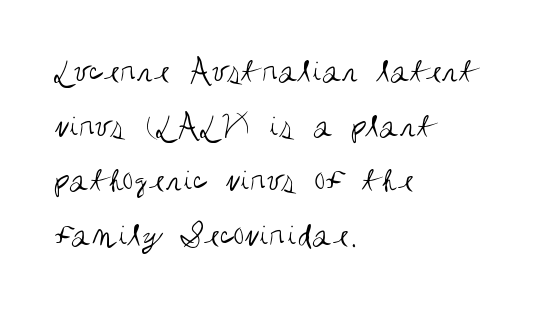
Q: Is the text bold? A: No.
Q: Is the typeface a serif or a sans-serif typeface? A: Sans-serif.
Q: Is the text underlined? A: No.
Q: How is the paragraph aligned? A: Left-aligned.
Q: Is the spacing between letters normal or unusually wide? A: Normal.
Q: Is the spacing between lines tight, normal or loose? A: Normal.
Q: Width (condensed, normal, or wide)? A: Condensed.
Q: Stroke contrast? A: Medium.
Q: x-height? A: Large.
Q: Monospaced? A: No.
